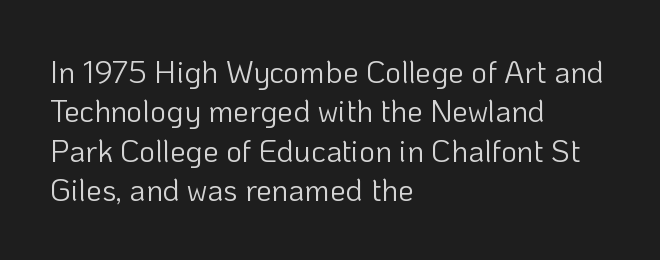
The leading is moderate, giving the passage an even texture. Notice how the passage keeps a crisp vertical edge on the left only. Ascenders rise straight up at ninety degrees. This rendering features lettering with no underline. Does the type have serifs? No, each stem ends abruptly. The letters advance in unequal steps, a hallmark of proportional type.
